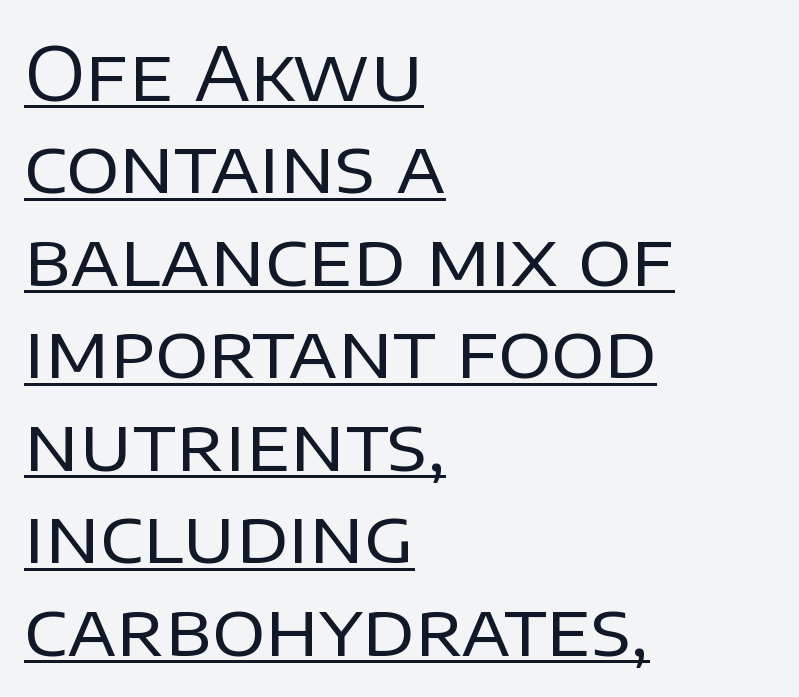
{"serif": "no", "italic": "no", "bold": "no", "weight": "regular", "width": "normal", "stroke_contrast": "low", "x_height": "large", "monospaced": "no", "underline": "yes", "align": "left", "line_spacing": "normal", "line_spacing_ratio": 1.25, "letter_spacing": "normal", "letter_spacing_em": 0.0, "glyph_px": 74}
